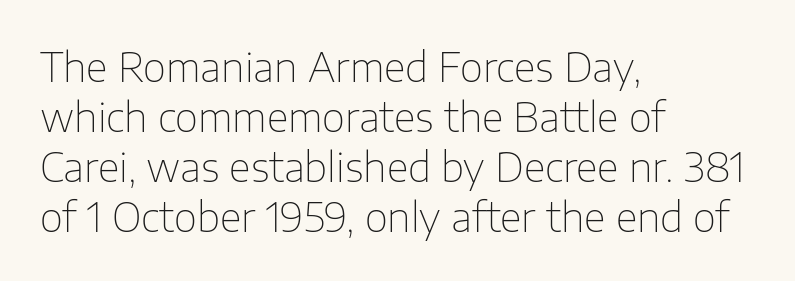
{"serif": "no", "italic": "no", "bold": "no", "weight": "thin", "width": "normal", "stroke_contrast": "low", "x_height": "medium", "monospaced": "no", "underline": "no", "align": "left", "line_spacing": "normal", "line_spacing_ratio": 1.25, "letter_spacing": "normal", "letter_spacing_em": 0.0, "glyph_px": 40}
